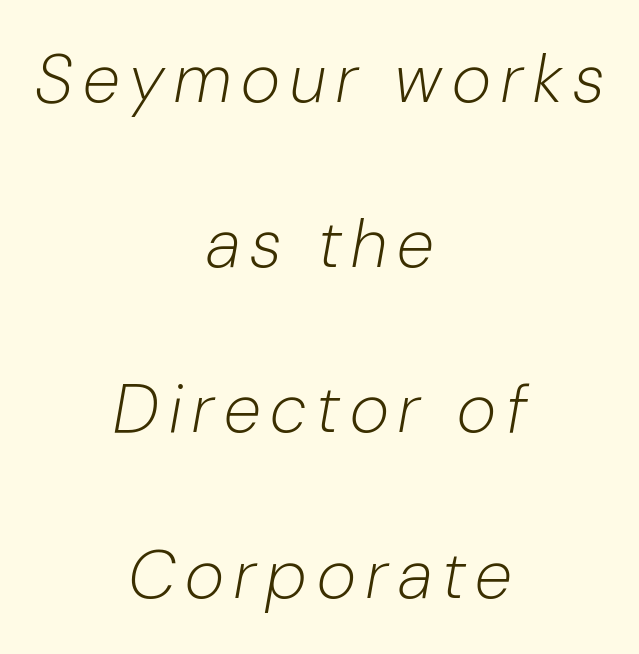
{"italic": "yes", "lean": "right", "slant_degrees": 10, "bold": "no", "weight": "light", "width": "normal", "stroke_contrast": "low", "x_height": "medium", "monospaced": "no", "underline": "no", "align": "center", "line_spacing": "loose", "line_spacing_ratio": 2.43, "glyph_px": 68}
